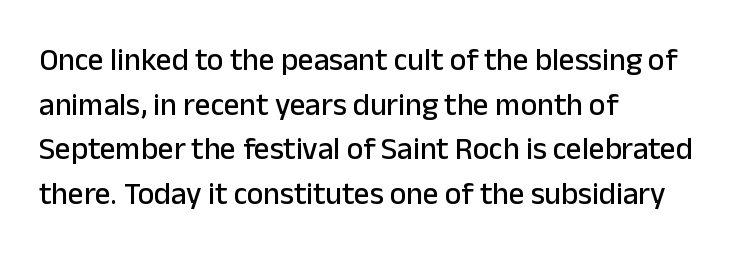
{"serif": "no", "italic": "no", "width": "normal", "stroke_contrast": "low", "x_height": "medium", "monospaced": "no", "underline": "no", "align": "left", "line_spacing": "normal", "line_spacing_ratio": 1.44, "letter_spacing": "normal", "letter_spacing_em": 0.0, "glyph_px": 31}
